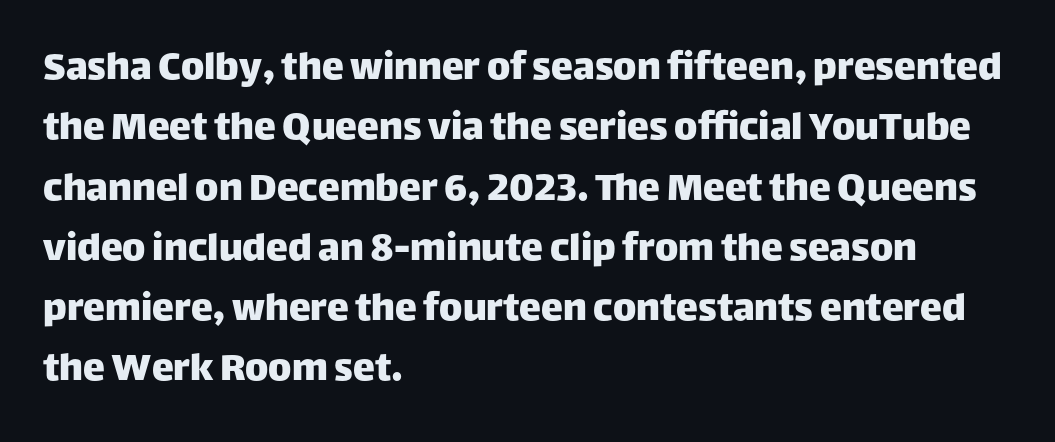
The image shows 44 px sans-serif type, upright; set left-aligned, normal line spacing (1.37x), normal letter spacing, not underlined; low stroke contrast and a large x-height.
